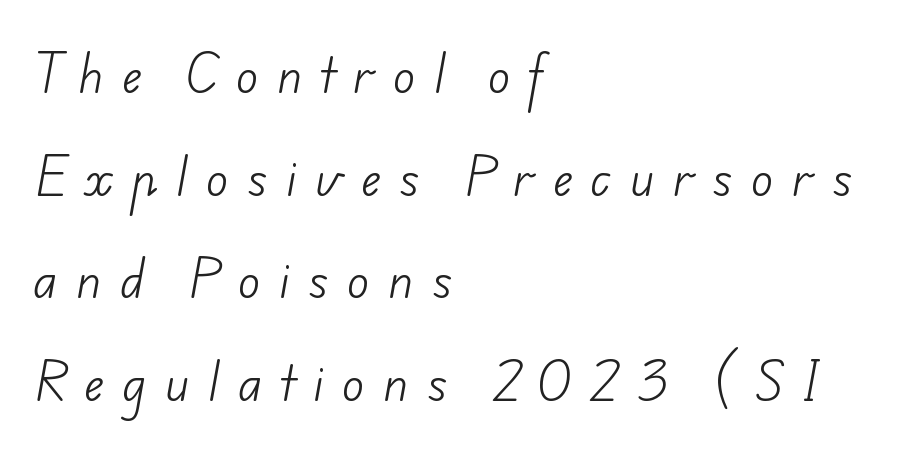
{"serif": "no", "bold": "no", "weight": "light", "width": "normal", "stroke_contrast": "low", "x_height": "small", "monospaced": "no", "underline": "no", "align": "left", "line_spacing": "loose", "line_spacing_ratio": 2.23, "letter_spacing": "wide", "letter_spacing_em": 0.41, "glyph_px": 46}
